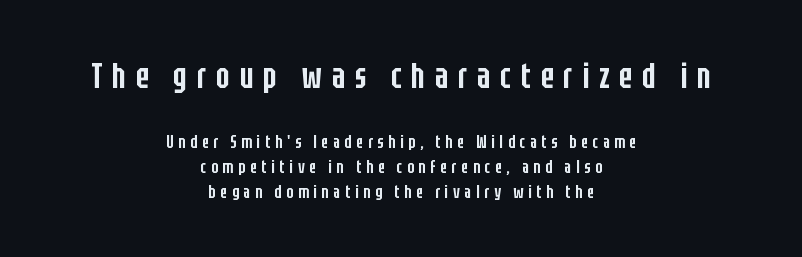
Q: Is the text bold? A: Semi-bold.
Q: Is the text italic (slanted)? A: No, it is upright.
Q: Is the typeface a serif or a sans-serif typeface? A: Sans-serif.
Q: Is the text underlined? A: No.
Q: How is the paragraph aligned? A: Centered.
Q: Is the spacing between letters normal or unusually wide? A: Unusually wide.
Q: Is the spacing between lines tight, normal or loose? A: Normal.
Q: Which block of text is set in a larger size, the first (top) or the second (bottom)? A: The first (top) one.
Q: Width (condensed, normal, or wide)? A: Condensed.
Q: Stroke contrast? A: Low.
Q: x-height? A: Large.
Q: Monospaced? A: No.
